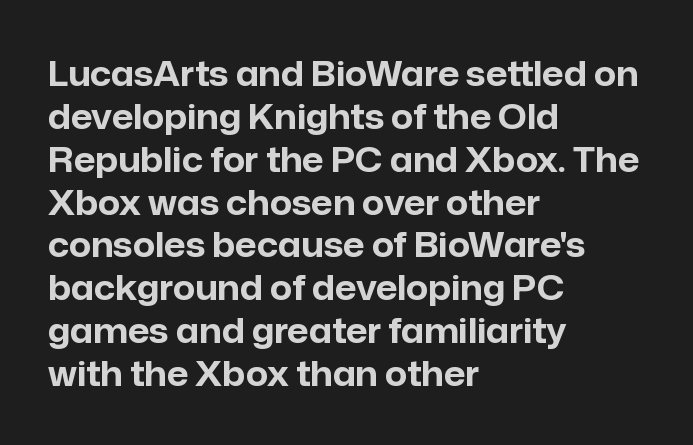
Every character sits straight up, as roman type does. Looks like regular typesetting: each glyph gets only the width it needs. Left-aligned paragraph, ragged on the right. Are there feet on the stems? There aren't — it's a sans. You'd pick this weight for a headline — it's a proper bold.
